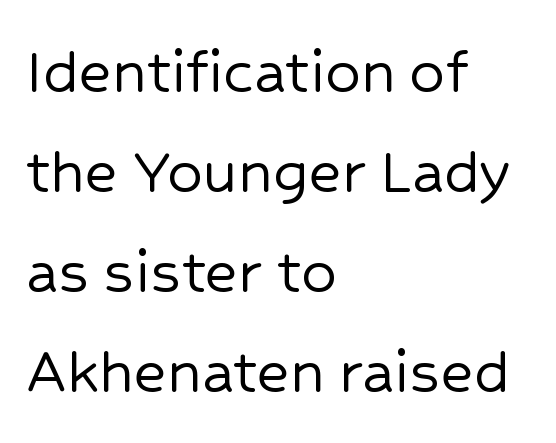
The image shows 70 px sans-serif type, upright; set left-aligned, normal line spacing (1.43x), normal letter spacing, not underlined; low stroke contrast and a medium x-height.
